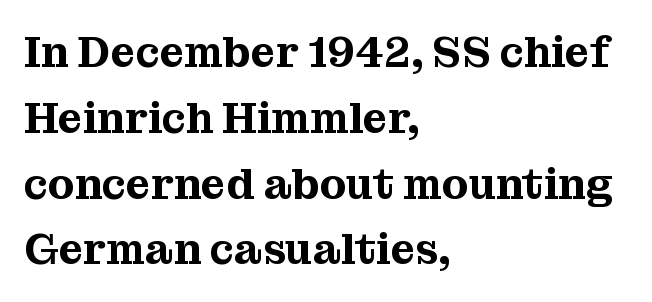
The image shows 43 px serif type, upright; set left-aligned, normal line spacing (1.53x), normal letter spacing, not underlined; medium stroke contrast and a medium x-height.
